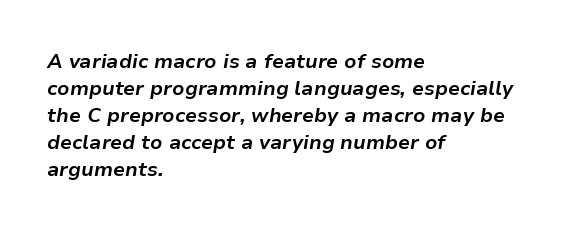
The image shows 20 px bold type, italic (leaning right); set left-aligned, normal line spacing (1.35x), normal letter spacing, not underlined.
